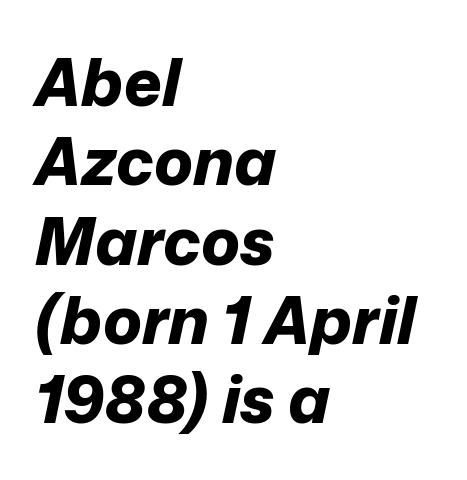
Character widths vary here, with narrow letters taking less room than wide ones. Horizontally, the lines are justified to the leading edge only. Check under the words: just untouched page. Would a proofreader flag this as italicized? Yes. These words are printed bold, with thick strokes throughout. Letter spacing: default.
